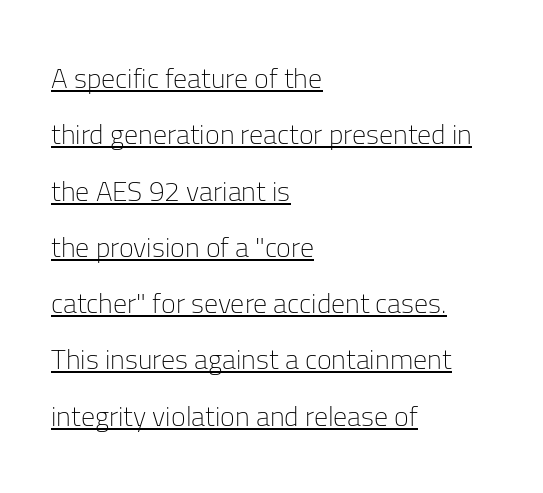
{"serif": "no", "italic": "no", "bold": "no", "weight": "light", "width": "normal", "stroke_contrast": "low", "x_height": "medium", "monospaced": "no", "underline": "yes", "align": "left", "line_spacing": "loose", "line_spacing_ratio": 2.01, "letter_spacing": "normal", "letter_spacing_em": 0.0, "glyph_px": 28}
